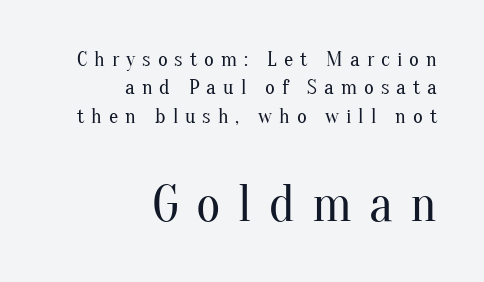
The image shows 52 px regular-weight serif type, upright; set right-aligned, normal line spacing (1.35x), unusually wide letter spacing (+0.33 em), not underlined; the second (bottom) block is 2.48x larger; medium stroke contrast and a small x-height.
